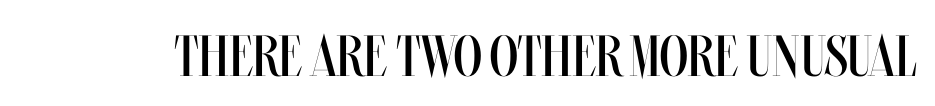
{"italic": "no", "bold": "no", "weight": "regular", "width": "condensed", "stroke_contrast": "medium", "x_height": "large", "monospaced": "no", "underline": "no", "letter_spacing": "normal", "letter_spacing_em": 0.0, "glyph_px": 58}
